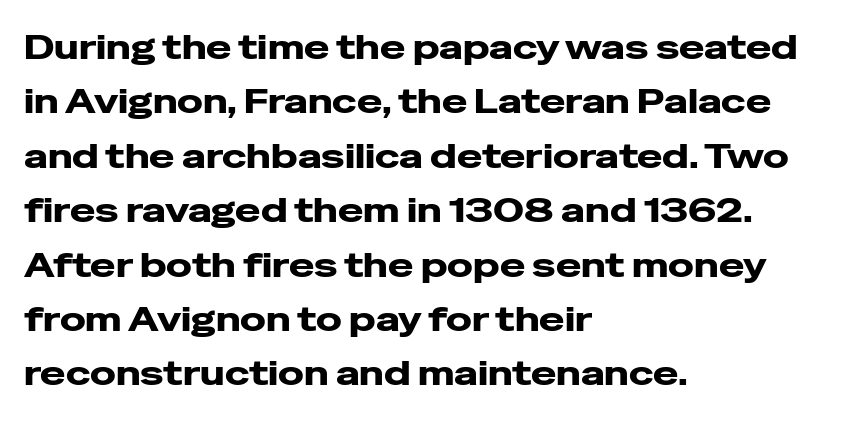
Q: Is the text italic (slanted)? A: No, it is upright.
Q: Is the typeface a serif or a sans-serif typeface? A: Sans-serif.
Q: Is the text underlined? A: No.
Q: How is the paragraph aligned? A: Left-aligned.
Q: Is the spacing between letters normal or unusually wide? A: Normal.
Q: Is the spacing between lines tight, normal or loose? A: Normal.
Q: Width (condensed, normal, or wide)? A: Wide.
Q: Stroke contrast? A: Low.
Q: x-height? A: Medium.
Q: Monospaced? A: No.
